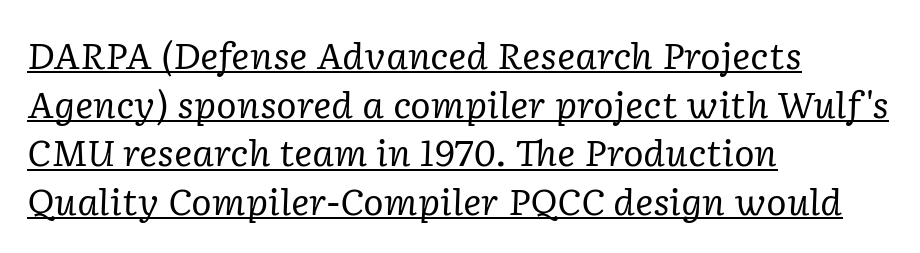
The image shows 35 px regular-weight serif type, italic (leaning right); set left-aligned, normal line spacing (1.39x), normal letter spacing, underlined; low stroke contrast and a medium x-height.
